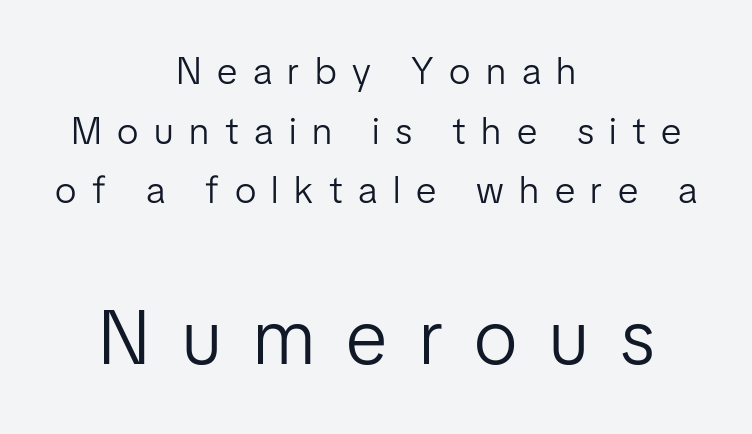
Is the letter spacing exaggerated? Yes — the characters are pushed far apart. The second block has been scaled up relative to the first. A typesetter would label this face a sans. One glance says typical: line gaps are just what's usual. Is the type heavy? It reads as light-to-regular instead.
